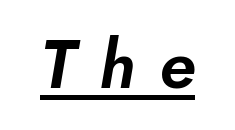
{"serif": "no", "width": "normal", "stroke_contrast": "low", "x_height": "small", "monospaced": "no", "underline": "yes", "letter_spacing": "wide", "letter_spacing_em": 0.36, "glyph_px": 67}
